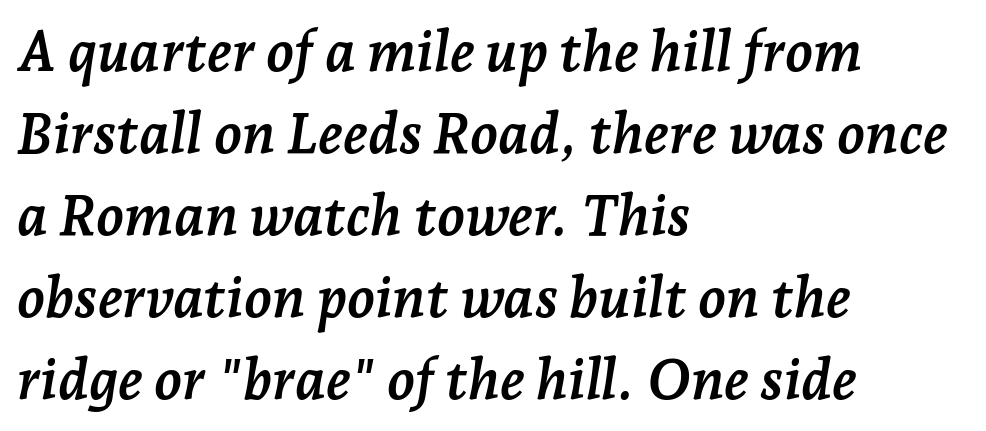
{"serif": "yes", "italic": "yes", "lean": "right", "slant_degrees": 7, "bold": "yes", "weight": "semibold", "width": "normal", "stroke_contrast": "low", "x_height": "medium", "monospaced": "no", "underline": "no", "align": "left", "line_spacing": "normal", "line_spacing_ratio": 1.44, "letter_spacing": "normal", "letter_spacing_em": 0.0, "glyph_px": 57}
